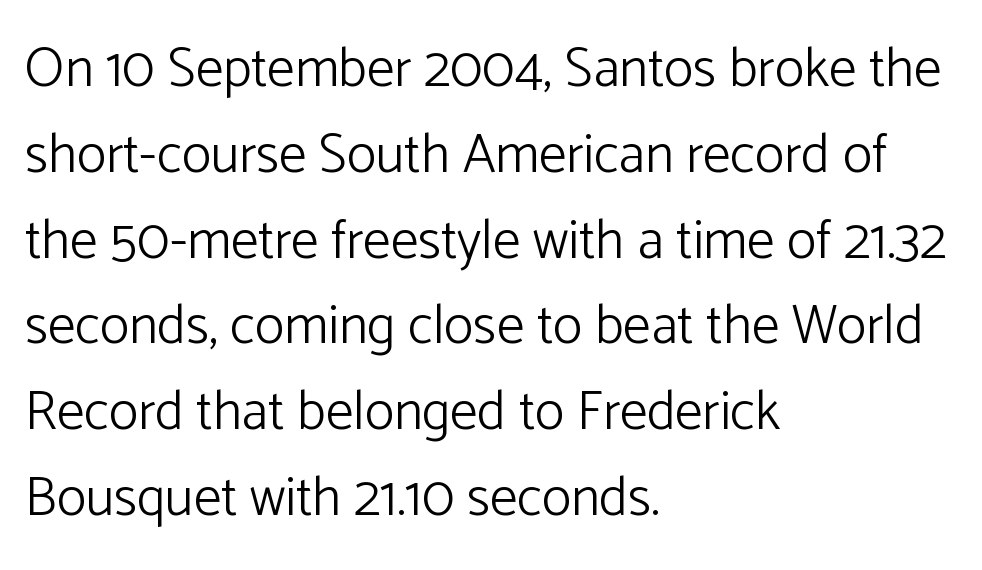
Does extra space separate the letters? No, they use regular spacing. Line spacing here is normal. A student would call this left alignment; a typographer would say flush left, rag right. The letters advance in unequal steps, a hallmark of proportional type. Rendered with straight, roman letterforms.
